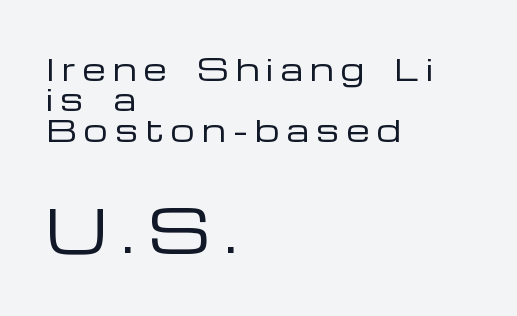
In terms of posture, this sample is upright. Caption: expanded tracking, letters set apart. Caption: face not bold, strokes unweighted. These lines stack with their left ends in a neat column. You could not count columns in this text — the font is proportionally spaced. Grotesque or geometric, the face here clearly has no serifs.
